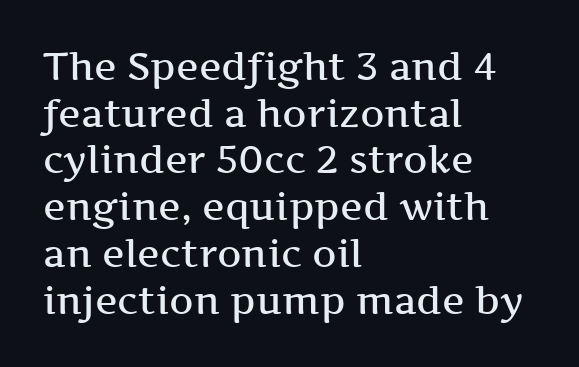
Horizontal alignment here is leftward, the default for most running prose. Emphasis by weight is partial: semibold. The passage shown is typed in a proportional face where columns would drift. Glance below the letters and you will spot only blank space.
